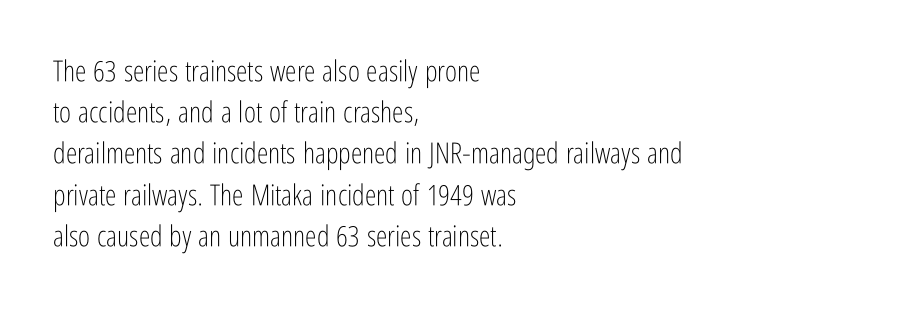
It's the straight-up-and-down kind of type. This sample has the flowing, uneven cadence of proportional lettering. The rendering keeps characters at their native spacing. To sum up the face: it is a sans, with no serifs.
